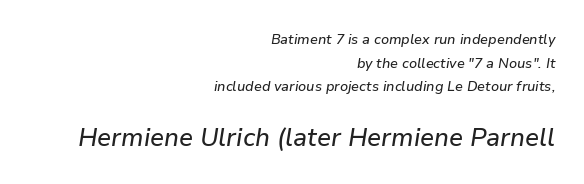
{"italic": "yes", "lean": "right", "slant_degrees": 9, "underline": "no", "align": "right", "line_spacing": "normal", "line_spacing_ratio": 1.68, "letter_spacing": "normal", "letter_spacing_em": 0.0, "larger_block": "second", "size_ratio": 1.79, "glyph_px": 25}
